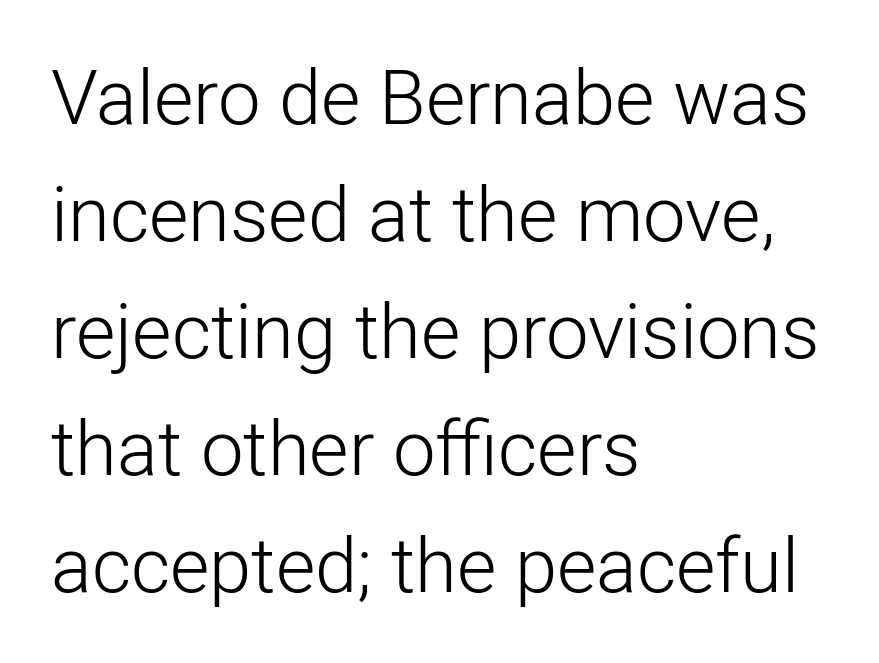
The image shows 76 px light sans-serif type, upright; set left-aligned, normal line spacing (1.54x), normal letter spacing, not underlined; low stroke contrast and a medium x-height.
